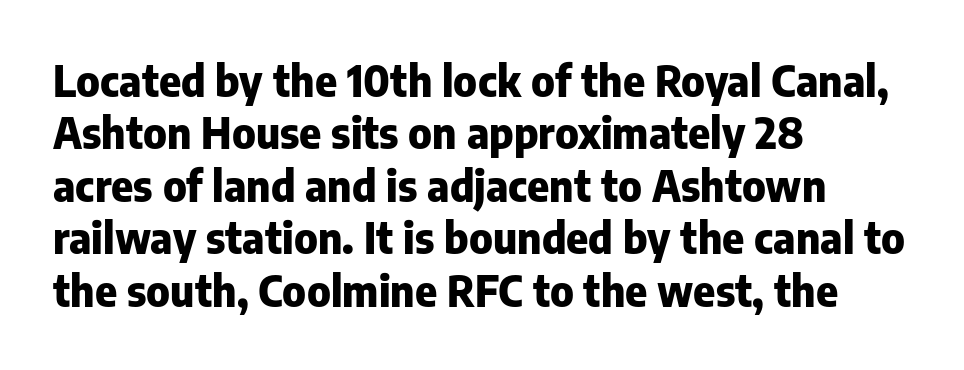
Standard letterfit; no display-style spreading of the glyphs. Rule under the text: the space is simply empty. This is heavy type, rendered in bold. The lines in this sample share a left origin and differ only in where they stop.
